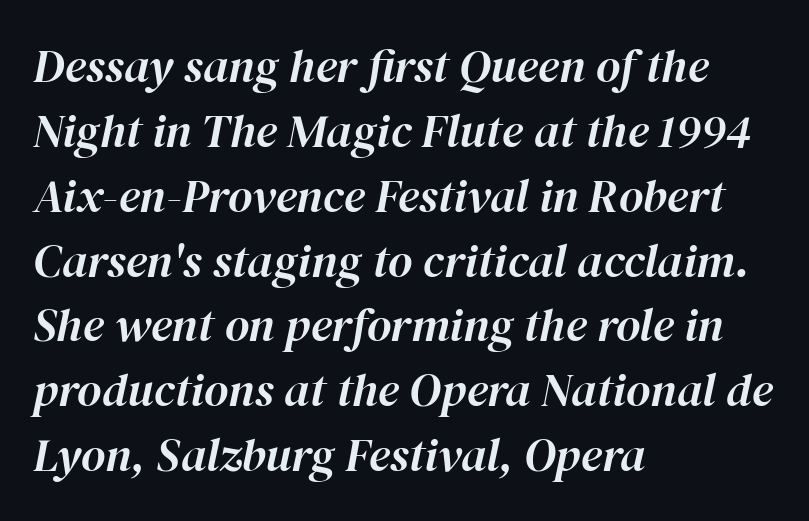
Q: Is the text italic (slanted)? A: Yes, it leans right by about 12 degrees.
Q: Is the text underlined? A: No.
Q: How is the paragraph aligned? A: Left-aligned.
Q: Is the spacing between letters normal or unusually wide? A: Normal.
Q: Is the spacing between lines tight, normal or loose? A: Normal.
Q: Width (condensed, normal, or wide)? A: Normal.
Q: Stroke contrast? A: High.
Q: x-height? A: Medium.
Q: Monospaced? A: No.
